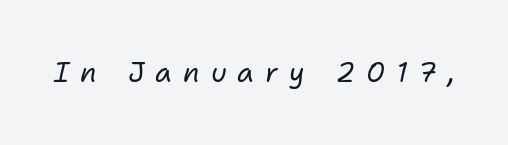
Is the letter spacing exaggerated? Yes — the characters are pushed far apart. The strip under each line holds only bare page. A quiet, ordinary-to-light weight characterises the typeface. This is oblique type, the kind used for emphasis or titles.
